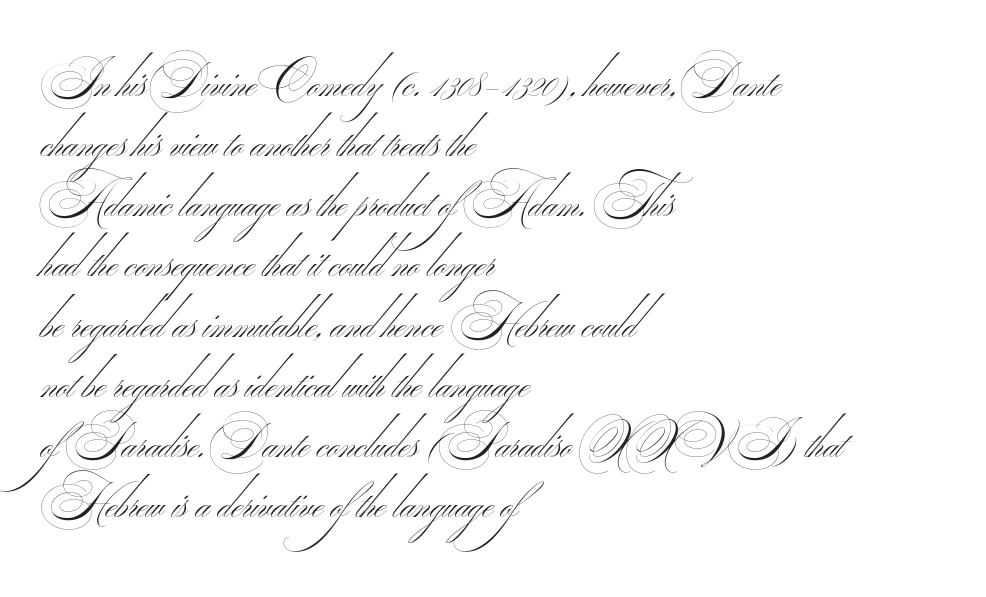
Q: Is the text bold? A: No.
Q: Is the typeface a serif or a sans-serif typeface? A: Sans-serif.
Q: Is the text underlined? A: No.
Q: How is the paragraph aligned? A: Left-aligned.
Q: Is the spacing between letters normal or unusually wide? A: Normal.
Q: Is the spacing between lines tight, normal or loose? A: Normal.
Q: Width (condensed, normal, or wide)? A: Wide.
Q: Stroke contrast? A: Medium.
Q: Monospaced? A: No.
